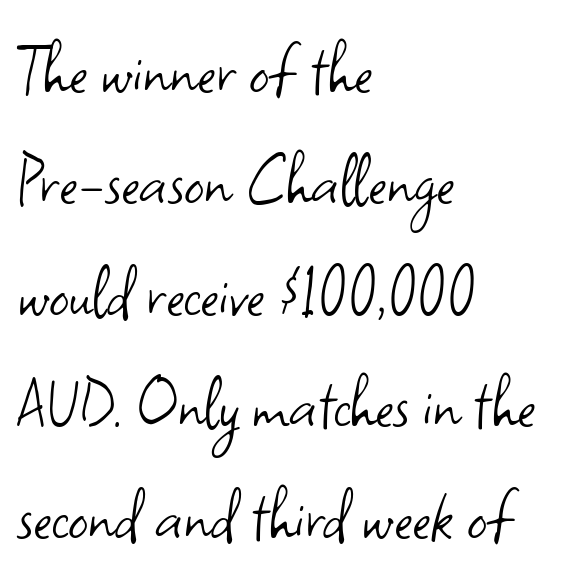
Q: Is the text bold? A: No.
Q: Is the text italic (slanted)? A: Yes.
Q: Is the typeface a serif or a sans-serif typeface? A: Sans-serif.
Q: Is the text underlined? A: No.
Q: How is the paragraph aligned? A: Left-aligned.
Q: Is the spacing between letters normal or unusually wide? A: Normal.
Q: Is the spacing between lines tight, normal or loose? A: Normal.
Q: Width (condensed, normal, or wide)? A: Normal.
Q: Stroke contrast? A: Low.
Q: x-height? A: Small.
Q: Monospaced? A: No.
